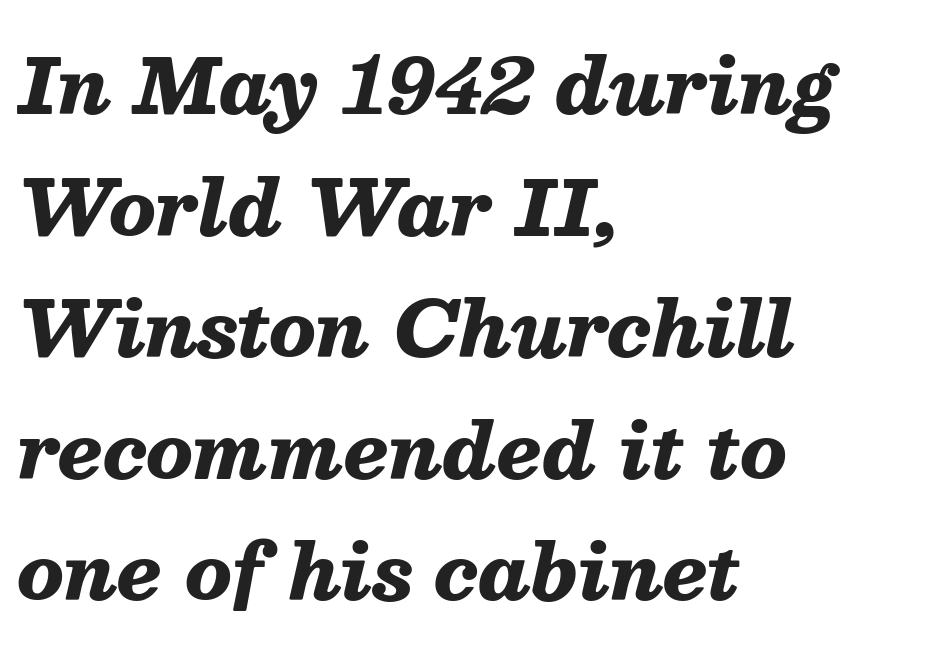
Q: Is the text bold? A: Yes.
Q: Is the text italic (slanted)? A: Yes, it leans right by about 13 degrees.
Q: Is the text underlined? A: No.
Q: How is the paragraph aligned? A: Left-aligned.
Q: Is the spacing between letters normal or unusually wide? A: Normal.
Q: Is the spacing between lines tight, normal or loose? A: Normal.
Q: Width (condensed, normal, or wide)? A: Normal.
Q: Stroke contrast? A: Medium.
Q: x-height? A: Medium.
Q: Monospaced? A: No.
